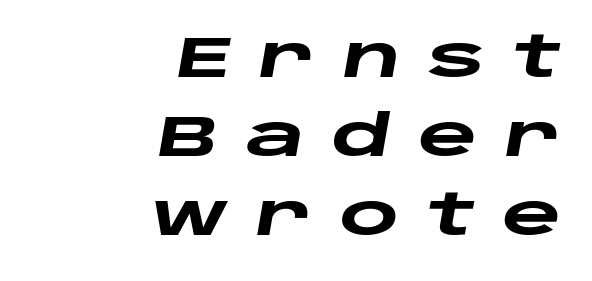
Spacing verdict: proportional, widths tailored to each character. The font's italic variant was chosen for this text. Line ends are locked; line starts wander. How heavy is the stroke? Heavy — this is a bold. Underline: absent. Someone cranked the tracking dial way up on this one.
